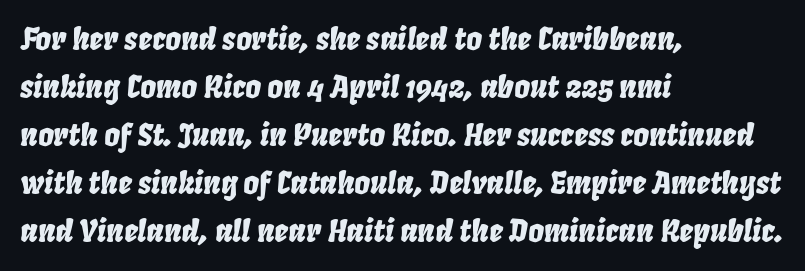
The image shows 31 px condensed type, italic (leaning right); set left-aligned, normal line spacing (1.55x), normal letter spacing, not underlined; low stroke contrast and a large x-height.
